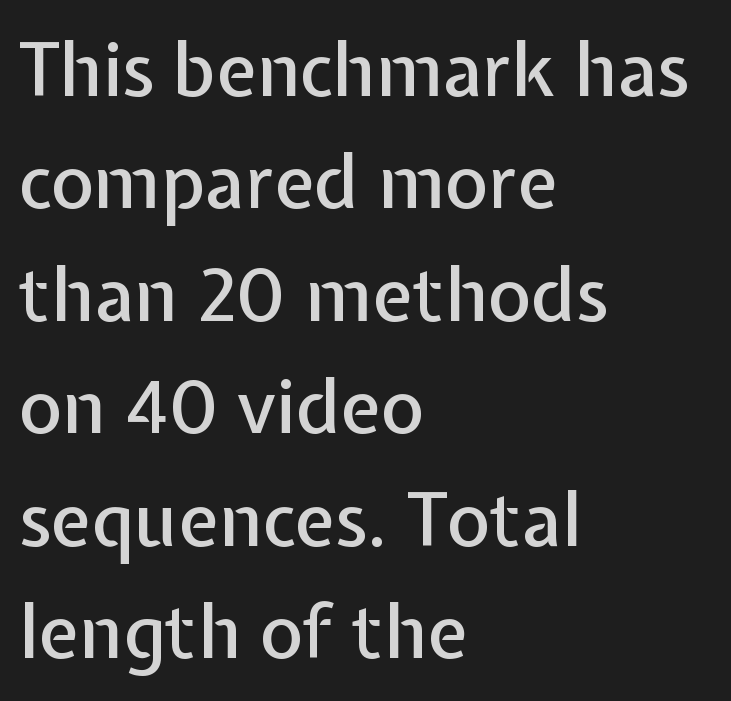
{"serif": "no", "italic": "no", "width": "normal", "stroke_contrast": "low", "x_height": "medium", "monospaced": "no", "underline": "no", "align": "left", "line_spacing": "normal", "line_spacing_ratio": 1.52, "letter_spacing": "normal", "letter_spacing_em": 0.0, "glyph_px": 74}
